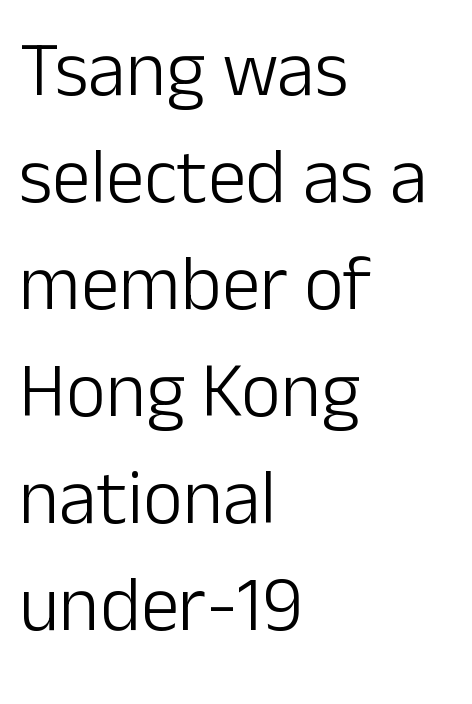
{"serif": "no", "italic": "no", "bold": "no", "weight": "light", "width": "normal", "stroke_contrast": "low", "x_height": "medium", "monospaced": "no", "underline": "no", "align": "left", "line_spacing": "normal", "line_spacing_ratio": 1.39, "letter_spacing": "normal", "letter_spacing_em": 0.0, "glyph_px": 77}
